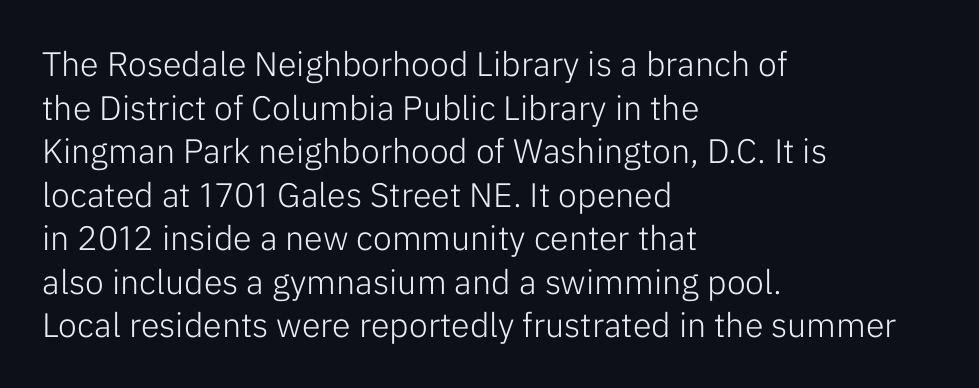
Q: Is the text bold? A: No.
Q: Is the text italic (slanted)? A: No, it is upright.
Q: Is the typeface a serif or a sans-serif typeface? A: Sans-serif.
Q: Is the text underlined? A: No.
Q: How is the paragraph aligned? A: Left-aligned.
Q: Is the spacing between letters normal or unusually wide? A: Normal.
Q: Is the spacing between lines tight, normal or loose? A: Normal.
Q: Width (condensed, normal, or wide)? A: Normal.
Q: Stroke contrast? A: Low.
Q: x-height? A: Medium.
Q: Monospaced? A: No.
